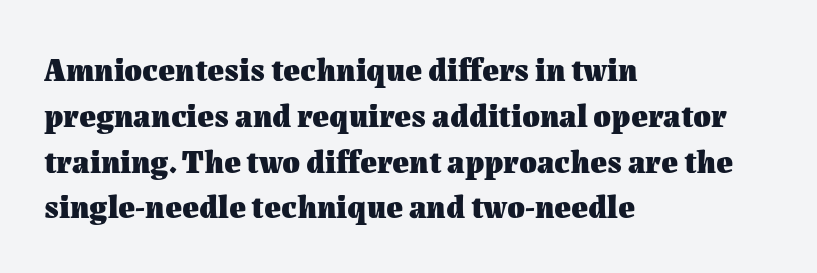
Q: Is the text bold? A: Yes.
Q: Is the text italic (slanted)? A: No, it is upright.
Q: Is the text underlined? A: No.
Q: How is the paragraph aligned? A: Left-aligned.
Q: Is the spacing between letters normal or unusually wide? A: Normal.
Q: Is the spacing between lines tight, normal or loose? A: Normal.
Q: Width (condensed, normal, or wide)? A: Normal.
Q: Stroke contrast? A: Medium.
Q: x-height? A: Medium.
Q: Monospaced? A: No.
